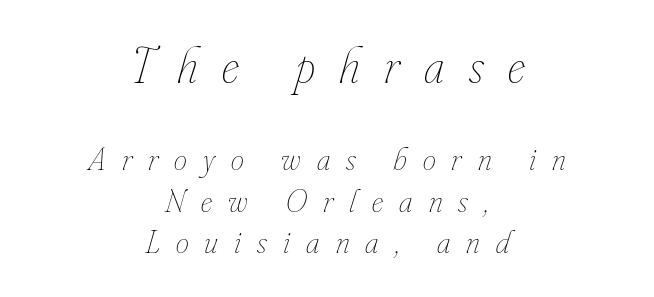
Character size in the leading block exceeds that of the trailing block. A typesetter would call this heavily tracked-out type. Does the lettering tilt? It does — this is italic. The words here are not underlined. The letters advance in unequal steps, a hallmark of proportional type.
